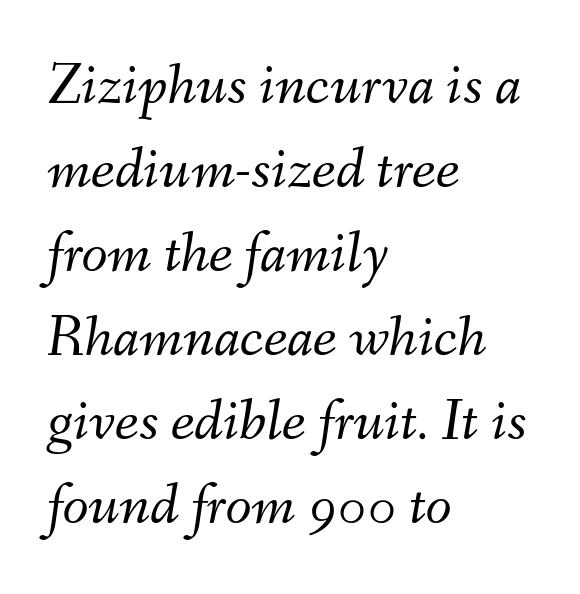
{"italic": "yes", "lean": "right", "slant_degrees": 9, "bold": "no", "weight": "light", "width": "normal", "stroke_contrast": "medium", "x_height": "small", "monospaced": "no", "underline": "no", "align": "left", "line_spacing": "normal", "line_spacing_ratio": 1.4, "letter_spacing": "normal", "letter_spacing_em": 0.0, "glyph_px": 60}
